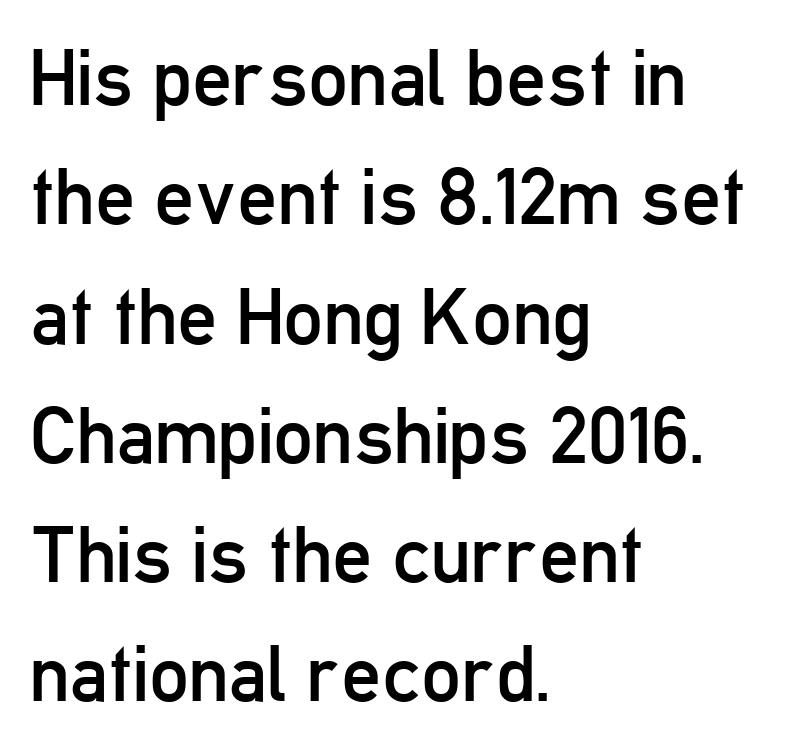
The image shows 79 px regular-weight, condensed sans-serif type, upright; set left-aligned, normal line spacing (1.51x), normal letter spacing, not underlined; low stroke contrast and a medium x-height.
